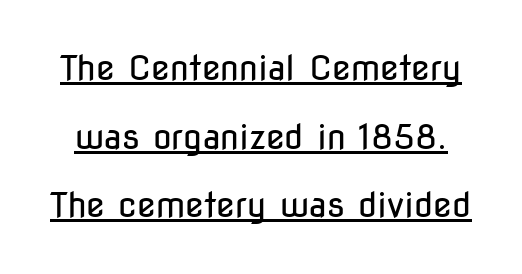
Q: Is the text bold? A: No.
Q: Is the text italic (slanted)? A: No, it is upright.
Q: Is the typeface a serif or a sans-serif typeface? A: Sans-serif.
Q: Is the text underlined? A: Yes.
Q: Is the spacing between letters normal or unusually wide? A: Normal.
Q: Is the spacing between lines tight, normal or loose? A: Loose.
Q: Width (condensed, normal, or wide)? A: Condensed.
Q: Stroke contrast? A: Low.
Q: x-height? A: Medium.
Q: Monospaced? A: No.
